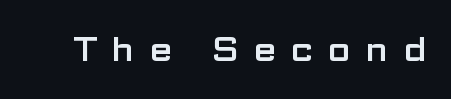
The image shows 33 px wide sans-serif type, upright; set unusually wide letter spacing (+0.45 em), not underlined; low stroke contrast and a medium x-height.
